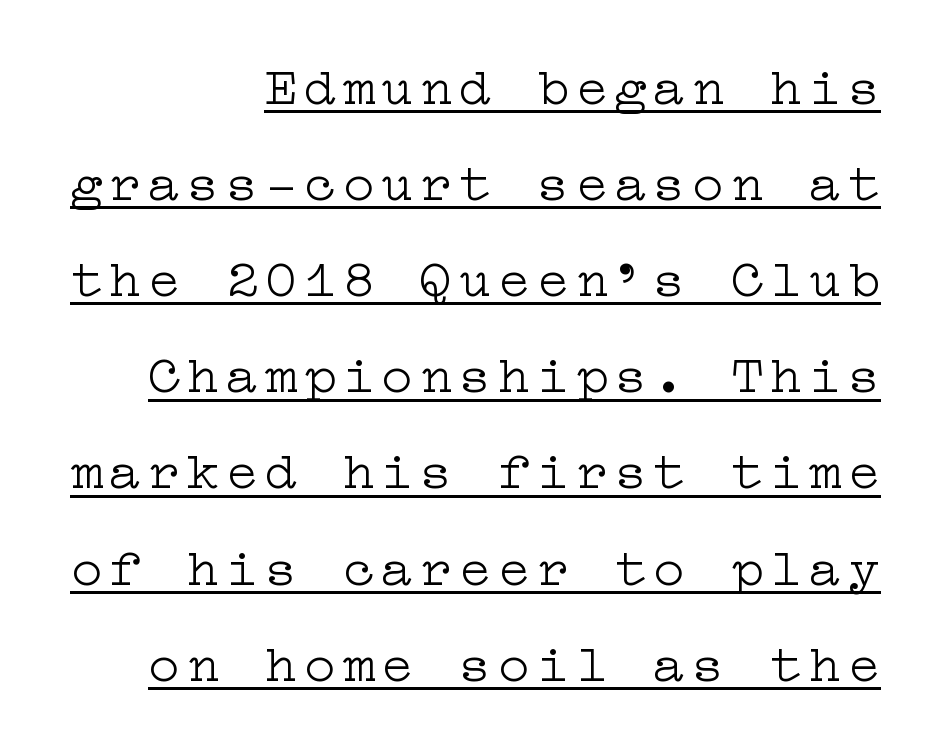
Stroke thickness stays within the range of a standard reading face or lighter. Glance below the letters and you will spot a drawn line. One-word summary of the alignment: right. You can tell from the footed stems that serif type was used. The typography opts for an upright posture over an oblique one.
